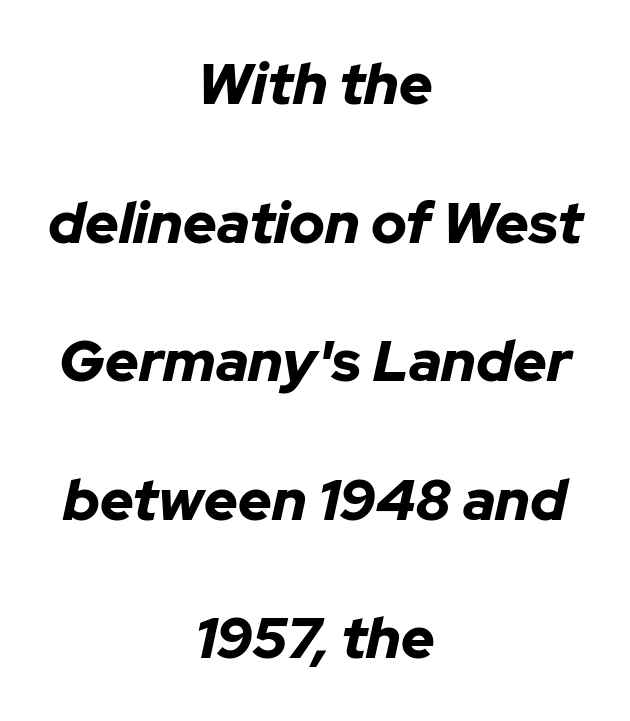
These lines are rendered in a variable-pitch font. Caption: multi-line text, centered on the measure. Heavy, bold letterforms. Compared with typical body copy, the letter spacing here is the same. The specimen omits any rule beneath the text block's lines. In terms of leading, this rendering errs on the spacious side.
